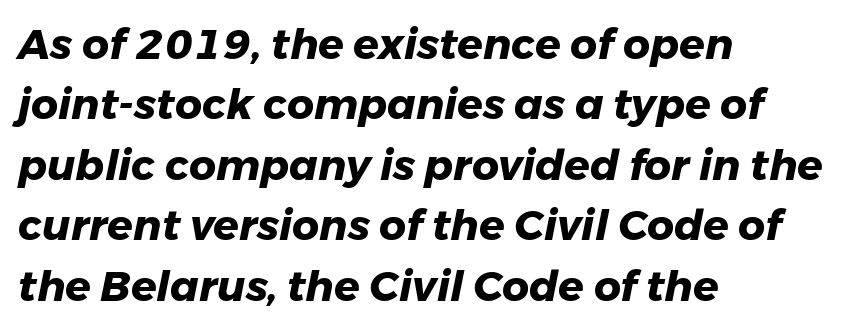
The baseline area is clear. A classic flush-left, rag-right setting is used for this passage. Characters are canted at an angle relative to the baseline's perpendicular. How heavy is the stroke? Heavy — this is a bold.
